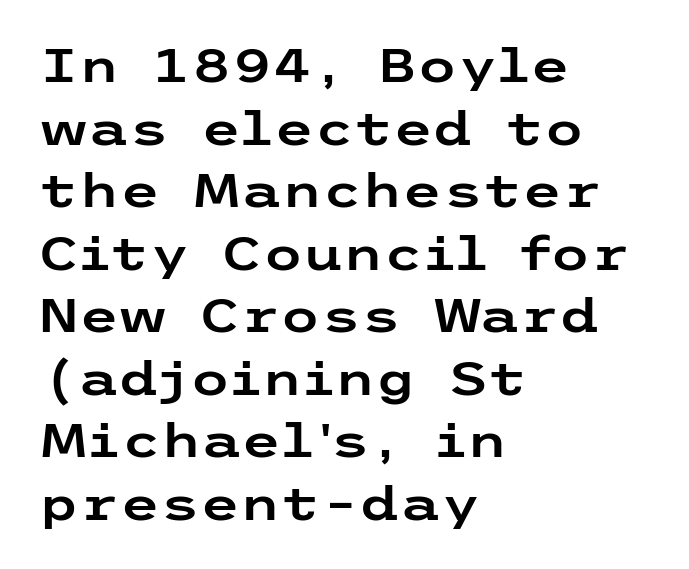
{"serif": "no", "italic": "no", "width": "wide", "stroke_contrast": "low", "x_height": "medium", "underline": "no", "align": "left", "line_spacing": "normal", "line_spacing_ratio": 1.36, "letter_spacing": "normal", "letter_spacing_em": 0.0, "glyph_px": 46}
